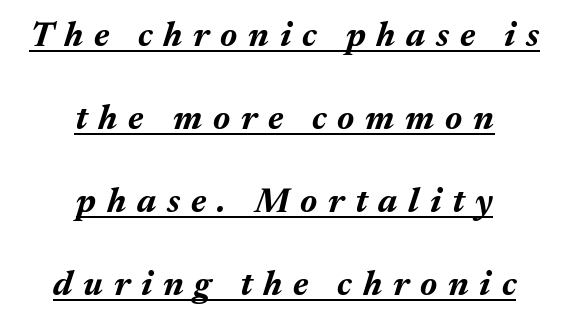
Q: Is the text bold? A: Yes.
Q: Is the text italic (slanted)? A: Yes, it leans right by about 17 degrees.
Q: Is the text underlined? A: Yes.
Q: How is the paragraph aligned? A: Centered.
Q: Is the spacing between letters normal or unusually wide? A: Unusually wide.
Q: Is the spacing between lines tight, normal or loose? A: Loose.
Q: Width (condensed, normal, or wide)? A: Normal.
Q: Stroke contrast? A: Medium.
Q: x-height? A: Medium.
Q: Monospaced? A: No.
